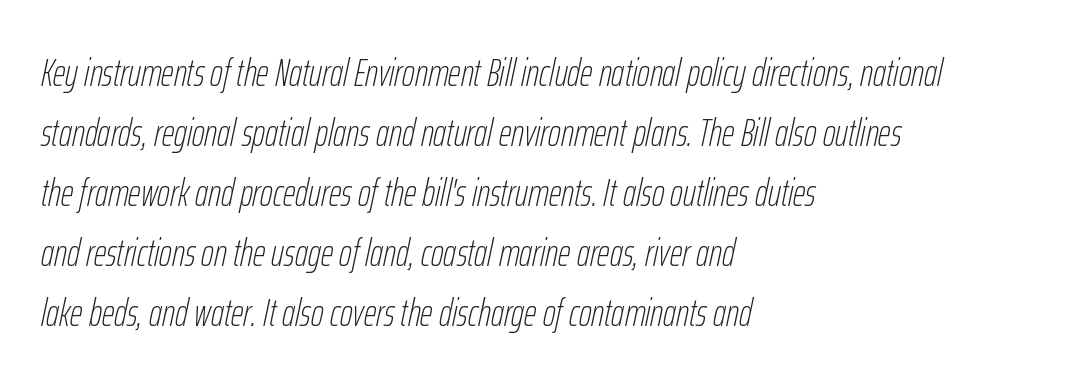
Q: Is the text bold? A: No.
Q: Is the text italic (slanted)? A: Yes, it leans right by about 12 degrees.
Q: Is the text underlined? A: No.
Q: How is the paragraph aligned? A: Left-aligned.
Q: Is the spacing between letters normal or unusually wide? A: Normal.
Q: Is the spacing between lines tight, normal or loose? A: Normal.
Q: Width (condensed, normal, or wide)? A: Condensed.
Q: Stroke contrast? A: Low.
Q: x-height? A: Medium.
Q: Monospaced? A: No.
